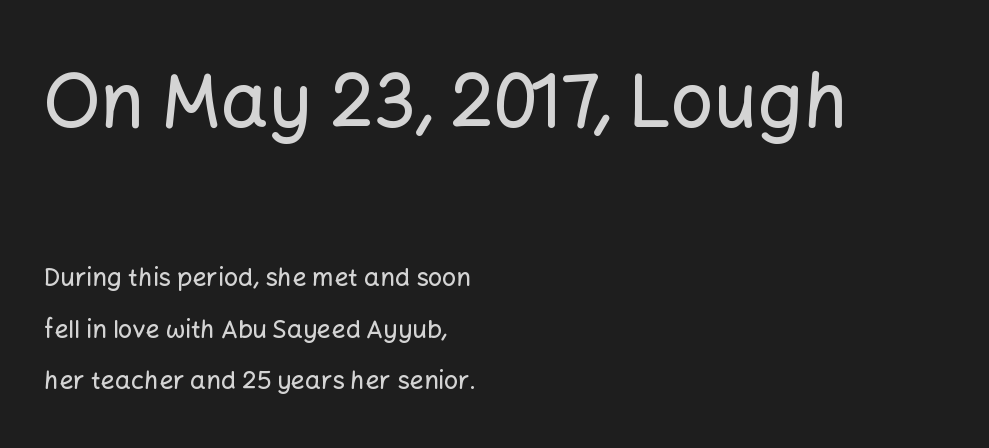
Q: Is the text italic (slanted)? A: No, it is upright.
Q: Is the typeface a serif or a sans-serif typeface? A: Sans-serif.
Q: Is the text underlined? A: No.
Q: How is the paragraph aligned? A: Left-aligned.
Q: Is the spacing between letters normal or unusually wide? A: Normal.
Q: Is the spacing between lines tight, normal or loose? A: Loose.
Q: Which block of text is set in a larger size, the first (top) or the second (bottom)? A: The first (top) one.
Q: Width (condensed, normal, or wide)? A: Normal.
Q: Stroke contrast? A: Low.
Q: x-height? A: Medium.
Q: Monospaced? A: No.
